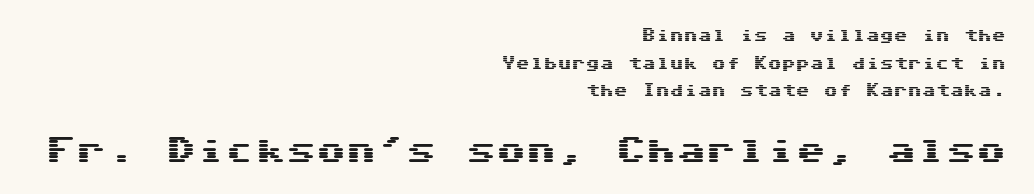
The gap between lines stays unmarked. Caption: standard tracking, unaltered. Short and long lines alike share a common ending point at right. Italic: no, the glyphs are upright roman. Block two is the big one; block one sits smaller above it.
